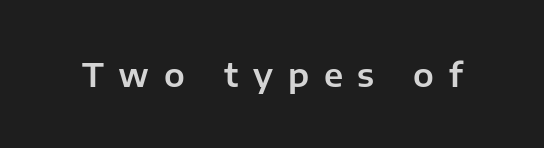
Here the glyphs are tracked loosely, breaking word shapes into spaced letters. Is this a sans? Yes — the strokes have no serifs. Note the varied advance widths — an 'i' is clearly narrower than an 'm'. These lines were composed using upright roman letters. The string is rendered with underlining switched off.
